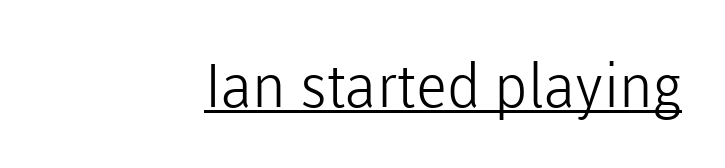
Q: Is the text bold? A: No.
Q: Is the text italic (slanted)? A: No, it is upright.
Q: Is the typeface a serif or a sans-serif typeface? A: Sans-serif.
Q: Is the text underlined? A: Yes.
Q: How is the paragraph aligned? A: Right-aligned.
Q: Is the spacing between letters normal or unusually wide? A: Normal.
Q: Width (condensed, normal, or wide)? A: Normal.
Q: Stroke contrast? A: Low.
Q: x-height? A: Medium.
Q: Monospaced? A: No.
